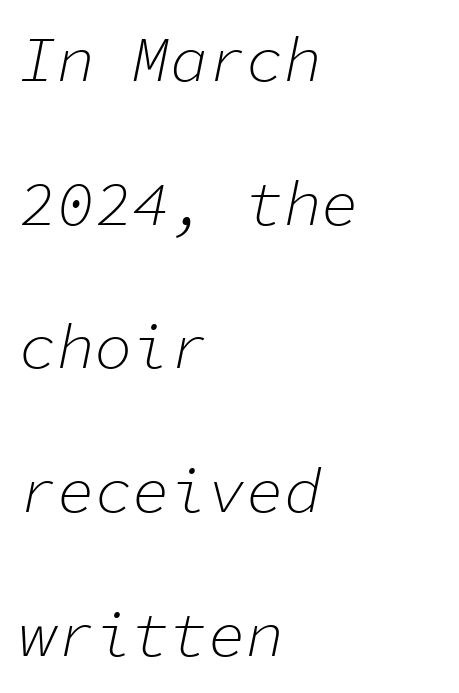
The image shows 63 px light type, italic (leaning right), monospaced; set left-aligned, loose line spacing (2.28x), normal letter spacing, not underlined; low stroke contrast and a medium x-height.
